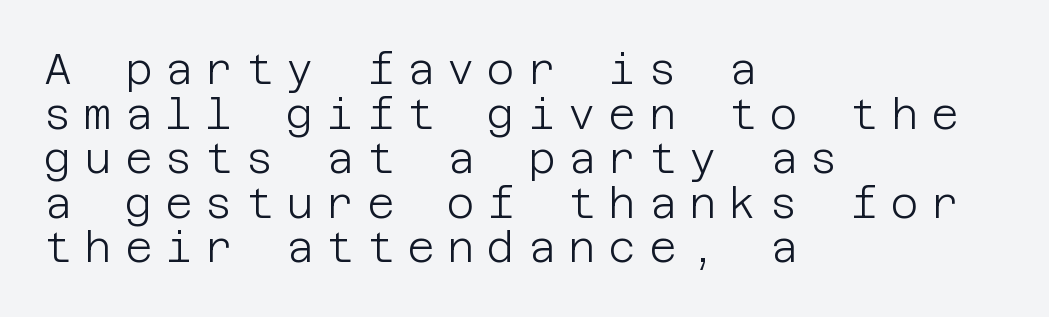
{"serif": "no", "italic": "no", "bold": "no", "weight": "light", "width": "normal", "stroke_contrast": "low", "x_height": "large", "underline": "no", "align": "left", "line_spacing": "tight", "line_spacing_ratio": 1.06, "letter_spacing": "wide", "letter_spacing_em": 0.31, "glyph_px": 42}
